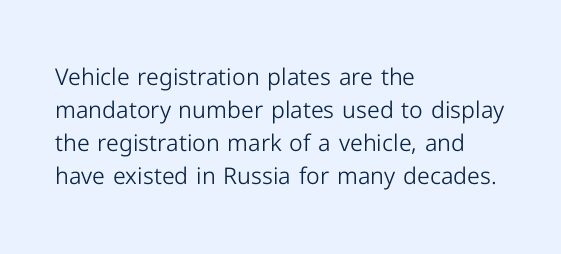
The image shows 23 px text type, upright; set left-aligned, normal line spacing (1.43x), normal letter spacing, not underlined.
